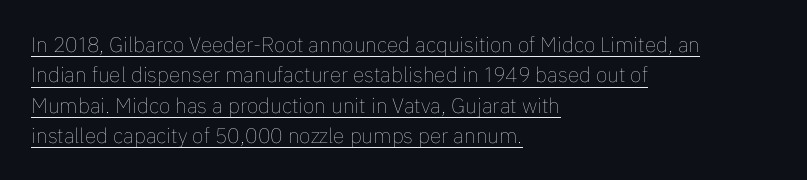
{"italic": "no", "bold": "no", "underline": "yes", "align": "left", "line_spacing": "normal", "line_spacing_ratio": 1.45, "letter_spacing": "normal", "letter_spacing_em": 0.0, "glyph_px": 21}
